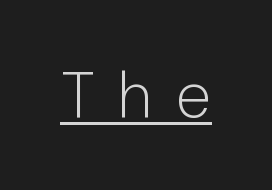
{"serif": "no", "italic": "no", "bold": "no", "weight": "light", "width": "normal", "stroke_contrast": "low", "x_height": "medium", "monospaced": "no", "underline": "yes", "letter_spacing": "wide", "letter_spacing_em": 0.37, "glyph_px": 64}
